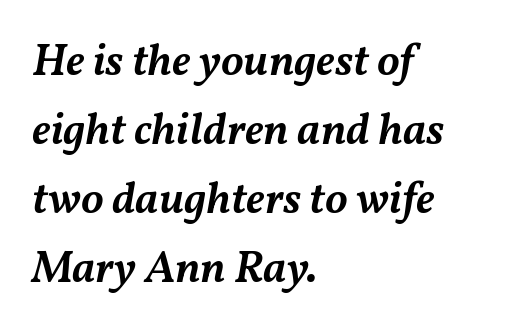
The image shows 45 px semibold type, italic (leaning right); set left-aligned, normal line spacing (1.53x), normal letter spacing, not underlined; medium stroke contrast and a medium x-height.
